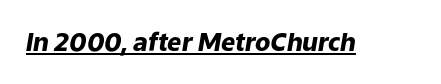
Q: Is the text bold? A: Yes.
Q: Is the text italic (slanted)? A: Yes, it leans right by about 9 degrees.
Q: Is the text underlined? A: Yes.
Q: Is the spacing between letters normal or unusually wide? A: Normal.
